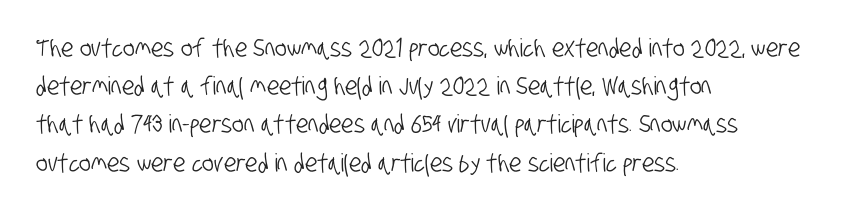
The image shows 25 px text type; set left-aligned, normal line spacing (1.53x), normal letter spacing, not underlined.
